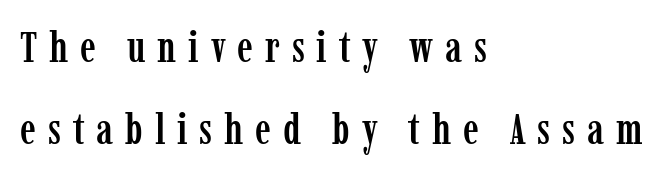
{"serif": "yes", "italic": "no", "width": "condensed", "stroke_contrast": "low", "x_height": "medium", "monospaced": "no", "underline": "no", "align": "left", "line_spacing_ratio": 1.87, "letter_spacing": "wide", "letter_spacing_em": 0.27, "glyph_px": 44}
